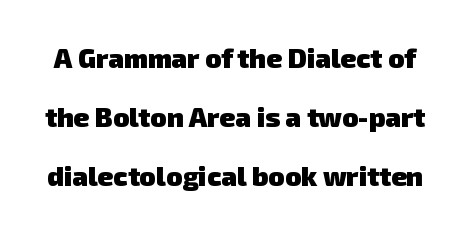
The image shows 27 px bold type; set loose line spacing (2.18x), normal letter spacing, not underlined.
